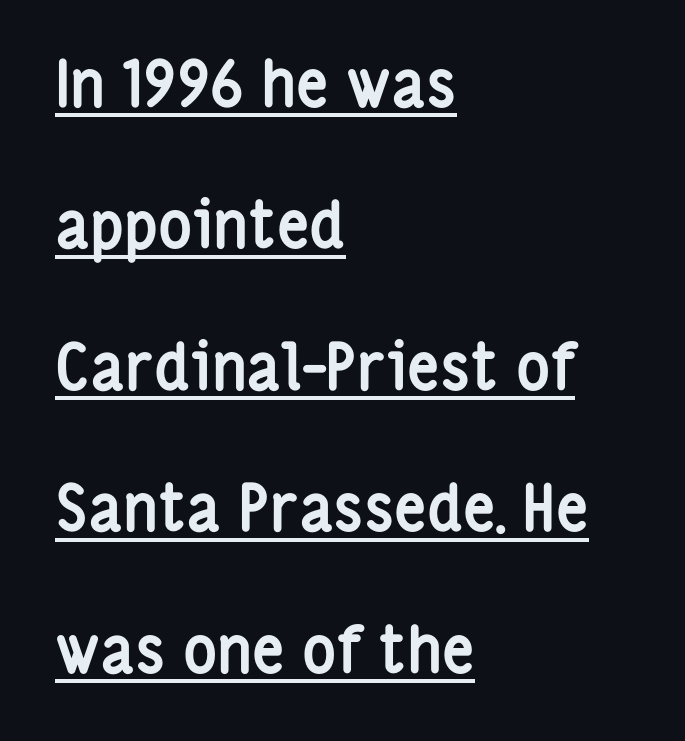
{"serif": "no", "italic": "no", "bold": "yes", "weight": "semibold", "width": "condensed", "stroke_contrast": "low", "x_height": "medium", "monospaced": "no", "underline": "yes", "align": "left", "line_spacing": "loose", "line_spacing_ratio": 2.21, "letter_spacing": "normal", "letter_spacing_em": 0.0, "glyph_px": 64}
